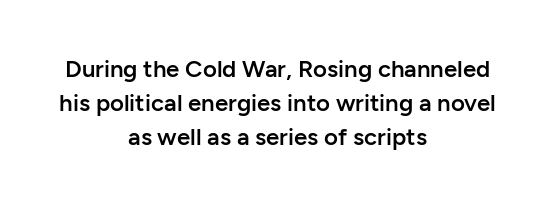
In terms of weight, the rendering is demibold, just under bold. The foot of each line stays bare and open. Does the leading feel generous? No, just average. If you folded the block vertically in half, each line would mirror itself in length.
